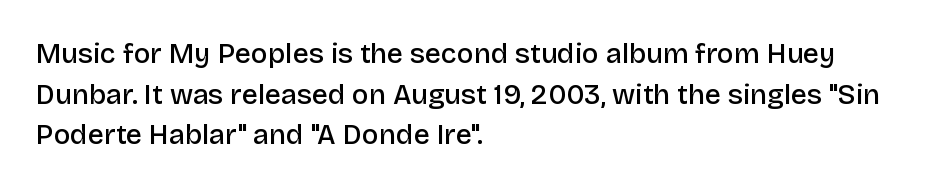
No extra tracking has been applied to these lines. Posture: straight, roman, zero tilt. Is the block centered? No — it sits flush against the left margin. A semibold gives these letters moderate extra thickness, short of bold. The area under the type is left untouched. The passage shown is typeset with a sans-serif family.
